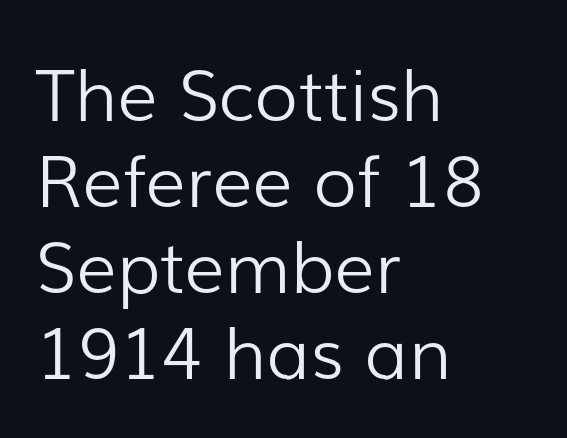
The passage shown is not underscored anywhere. Each line starts at the same left margin while the right side varies. The font sits on the lighter half of the weight spectrum, regular included. Grotesque or geometric, the face here clearly has no serifs. Ascenders rise straight up at ninety degrees.
